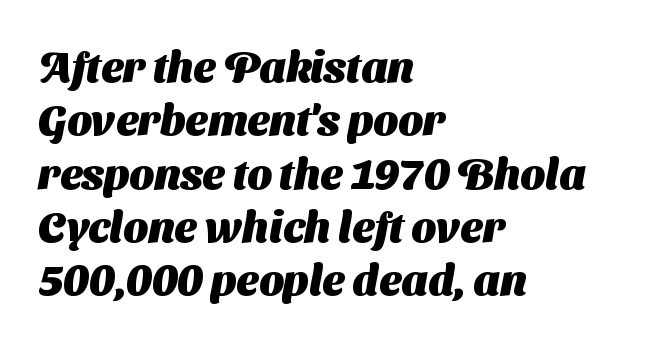
Q: Is the text bold? A: Yes.
Q: Is the typeface a serif or a sans-serif typeface? A: Sans-serif.
Q: Is the text underlined? A: No.
Q: How is the paragraph aligned? A: Left-aligned.
Q: Is the spacing between letters normal or unusually wide? A: Normal.
Q: Width (condensed, normal, or wide)? A: Normal.
Q: Stroke contrast? A: Medium.
Q: x-height? A: Medium.
Q: Monospaced? A: No.
